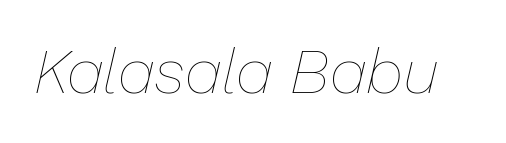
The image shows 63 px thin type, italic (leaning right); set normal letter spacing, not underlined; low stroke contrast and a medium x-height.
